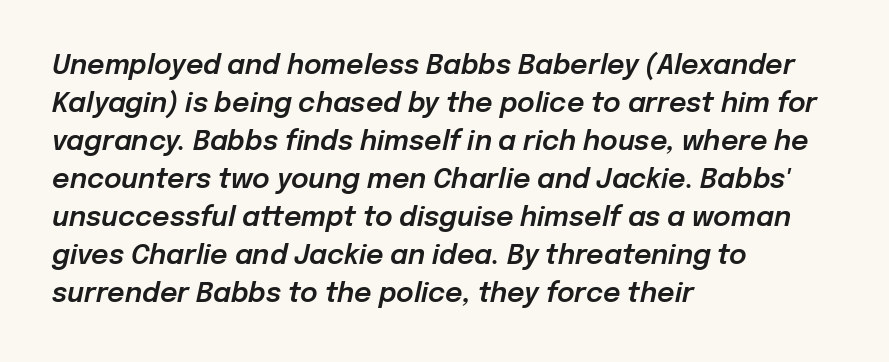
The image shows 27 px text type, italic (leaning right); set left-aligned, normal line spacing (1.41x), normal letter spacing, not underlined.
